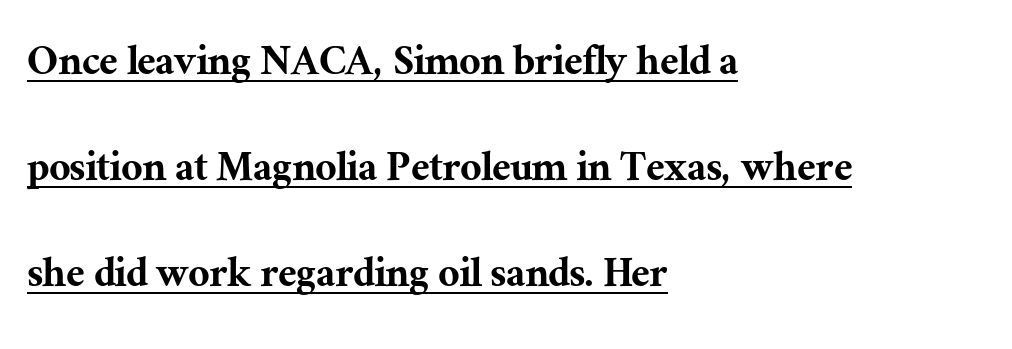
{"serif": "yes", "italic": "no", "width": "normal", "stroke_contrast": "medium", "x_height": "medium", "monospaced": "no", "underline": "yes", "align": "left", "line_spacing": "loose", "line_spacing_ratio": 2.26, "letter_spacing": "normal", "letter_spacing_em": 0.0, "glyph_px": 47}
